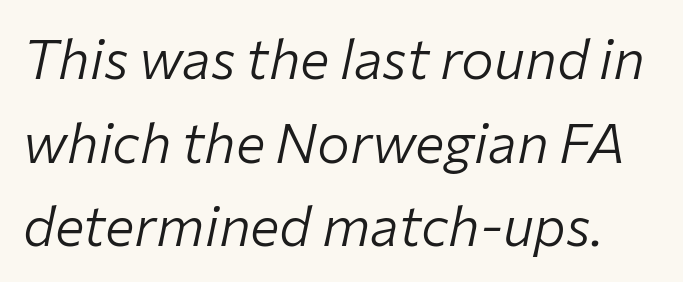
The letters are slanted; this is an italic face. Caption: face not bold, strokes unweighted. Short note: letters normally spaced. Successive baselines arrive at the customary interval. Quick note: underline off. Note the varied advance widths — an 'i' is clearly narrower than an 'm'.
